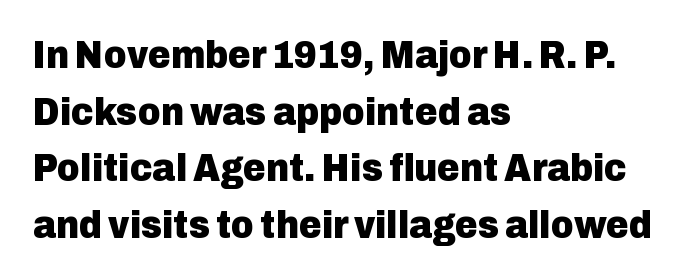
The rendering uses a moderate line-height, typical for paragraphs. Does the weight exceed regular? Yes, all the way to bold. You could call the tracking neutral — neither tight nor loose. Decoration check: the copy has no underline. If you drew a ruler down the left edge, every line would touch it.
